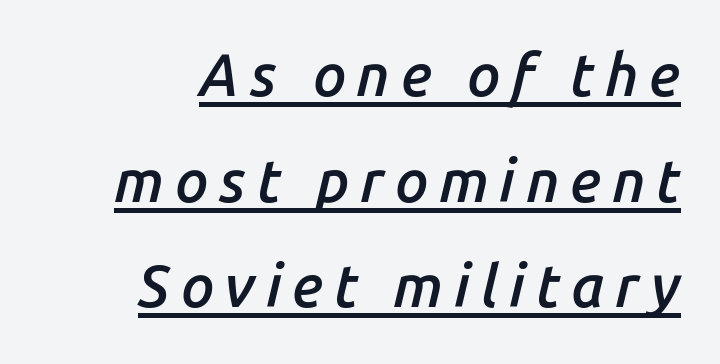
The image shows 59 px semibold type, italic (leaning right); set right-aligned, line spacing 1.79x, underlined; low stroke contrast and a medium x-height.
